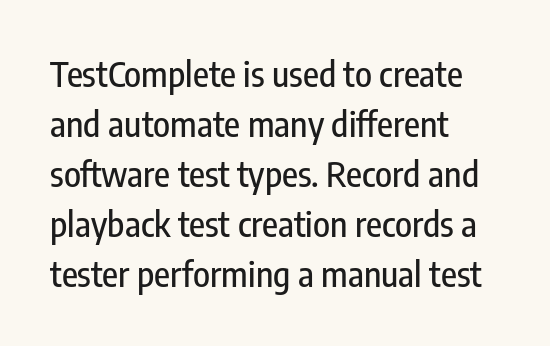
Look at the tracking — it's just the regular setting, nothing added. Each line starts at the same left margin while the right side varies. Plain, unruled lines of type. This sample has the flowing, uneven cadence of proportional lettering. To sum up the face: it is a sans, with no serifs.
